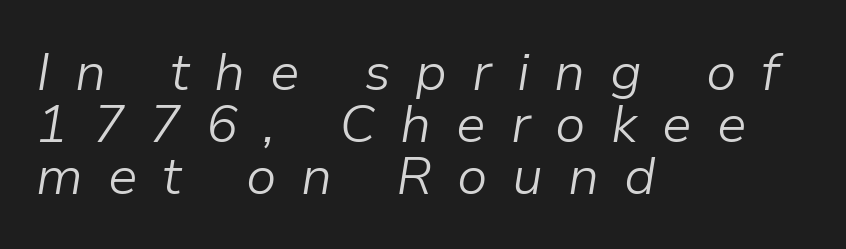
The image shows 53 px light type, italic (leaning right); set left-aligned, tight line spacing (0.98x), unusually wide letter spacing (+0.47 em), not underlined; low stroke contrast and a medium x-height.
